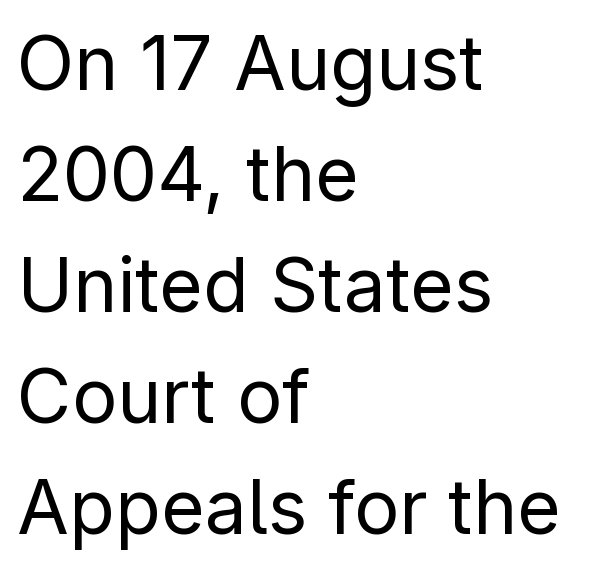
{"serif": "no", "italic": "no", "bold": "no", "weight": "regular", "width": "normal", "stroke_contrast": "low", "x_height": "medium", "monospaced": "no", "underline": "no", "align": "left", "line_spacing": "normal", "line_spacing_ratio": 1.48, "letter_spacing": "normal", "letter_spacing_em": 0.0, "glyph_px": 75}
